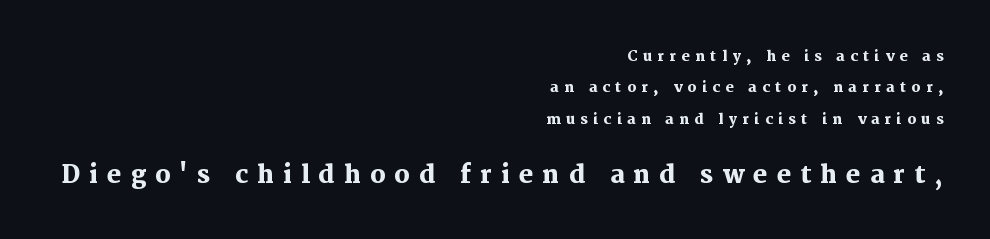
The image shows 24 px bold type, upright; set right-aligned, loose line spacing (2.24x), unusually wide letter spacing (+0.38 em), not underlined; the second (bottom) block is 1.71x larger.
